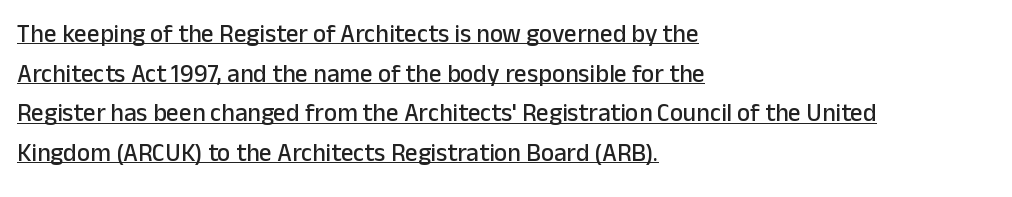
Q: Is the text italic (slanted)? A: No, it is upright.
Q: Is the text underlined? A: Yes.
Q: How is the paragraph aligned? A: Left-aligned.
Q: Is the spacing between letters normal or unusually wide? A: Normal.
Q: Is the spacing between lines tight, normal or loose? A: Normal.
